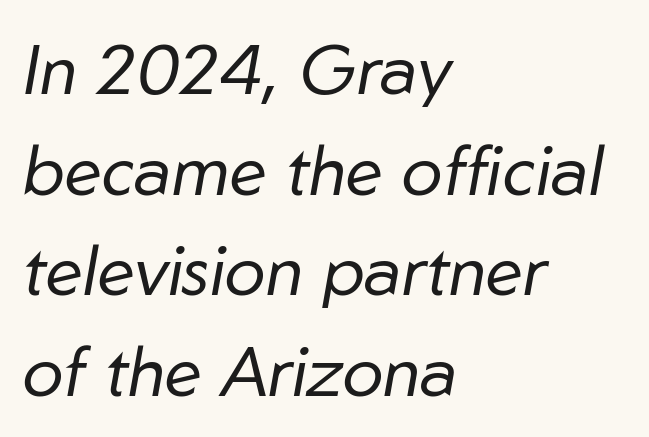
The image shows 69 px regular-weight type, italic (leaning right); set left-aligned, normal line spacing (1.46x), normal letter spacing, not underlined; low stroke contrast and a medium x-height.
